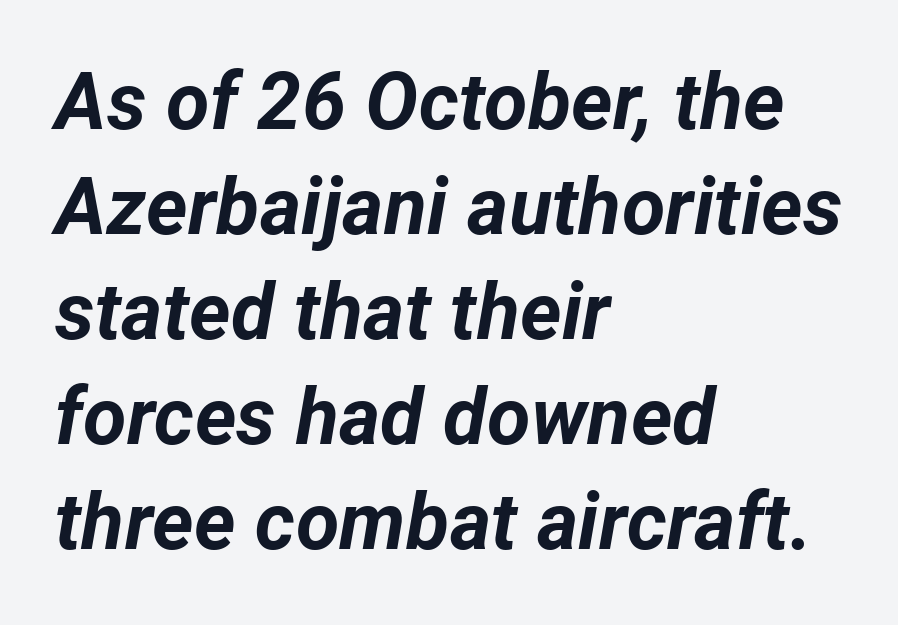
Q: Is the text bold? A: Yes.
Q: Is the text italic (slanted)? A: Yes, it leans right by about 12 degrees.
Q: Is the text underlined? A: No.
Q: How is the paragraph aligned? A: Left-aligned.
Q: Is the spacing between letters normal or unusually wide? A: Normal.
Q: Is the spacing between lines tight, normal or loose? A: Normal.
Q: Width (condensed, normal, or wide)? A: Normal.
Q: Stroke contrast? A: Low.
Q: x-height? A: Medium.
Q: Monospaced? A: No.
